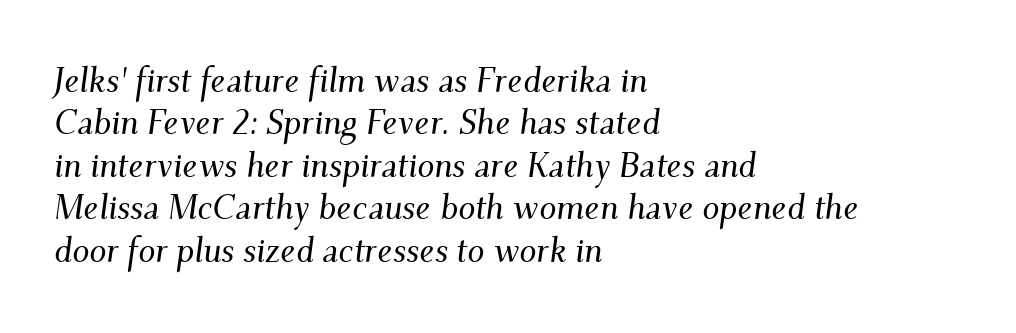
Q: Is the text italic (slanted)? A: Yes, it leans right by about 9 degrees.
Q: Is the typeface a serif or a sans-serif typeface? A: Serif.
Q: Is the text underlined? A: No.
Q: How is the paragraph aligned? A: Left-aligned.
Q: Is the spacing between letters normal or unusually wide? A: Normal.
Q: Is the spacing between lines tight, normal or loose? A: Normal.
Q: Width (condensed, normal, or wide)? A: Normal.
Q: Stroke contrast? A: Medium.
Q: x-height? A: Small.
Q: Monospaced? A: No.
